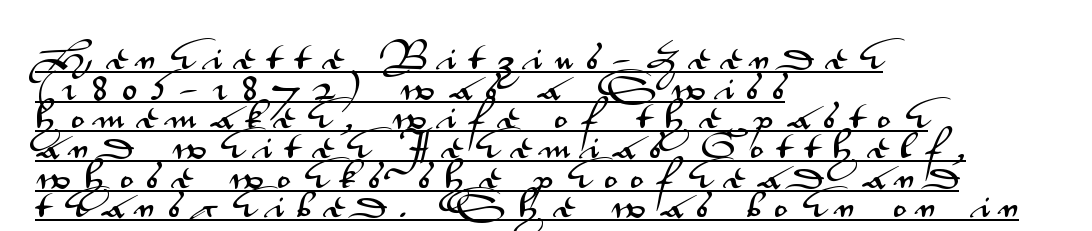
Vertically, the passage feels compressed, each row crowding the next. The typeface chosen for these lines omits serifs. These lines have a slow, spaced-out rhythm from letter to letter. Note the varied advance widths — an 'i' is clearly narrower than an 'm'. Is the block centered? No — it sits flush against the left margin.
